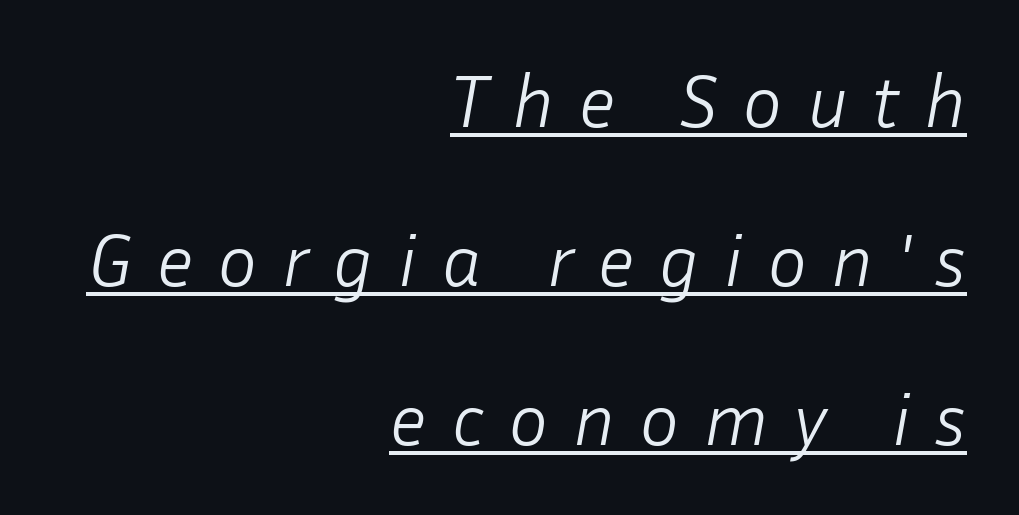
The image shows 75 px light type, italic (leaning right); set right-aligned, loose line spacing (2.12x), unusually wide letter spacing (+0.32 em), underlined; low stroke contrast and a medium x-height.
